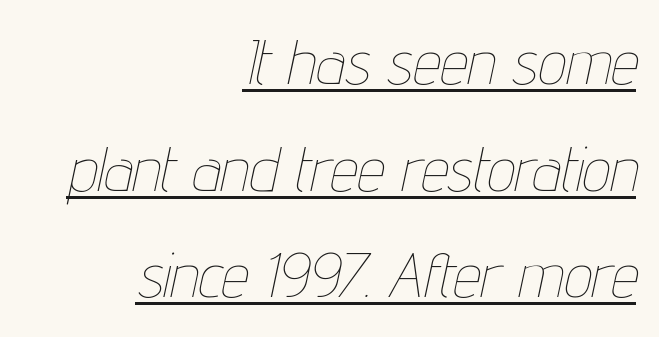
The image shows 62 px thin, condensed type, italic (leaning right); set right-aligned, line spacing 1.72x, normal letter spacing, underlined; low stroke contrast and a medium x-height.
